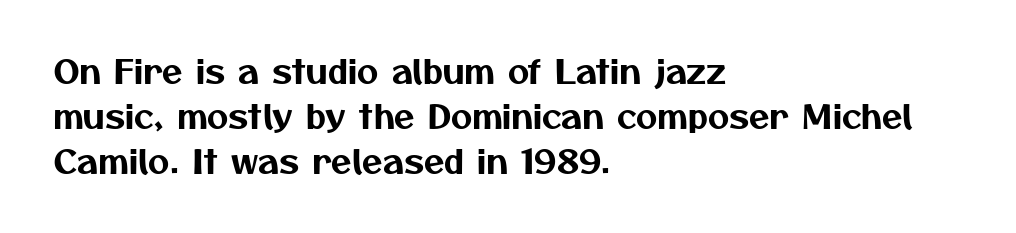
Q: Is the typeface a serif or a sans-serif typeface? A: Sans-serif.
Q: Is the text underlined? A: No.
Q: How is the paragraph aligned? A: Left-aligned.
Q: Is the spacing between letters normal or unusually wide? A: Normal.
Q: Is the spacing between lines tight, normal or loose? A: Normal.
Q: Width (condensed, normal, or wide)? A: Normal.
Q: Stroke contrast? A: Medium.
Q: x-height? A: Medium.
Q: Monospaced? A: No.
